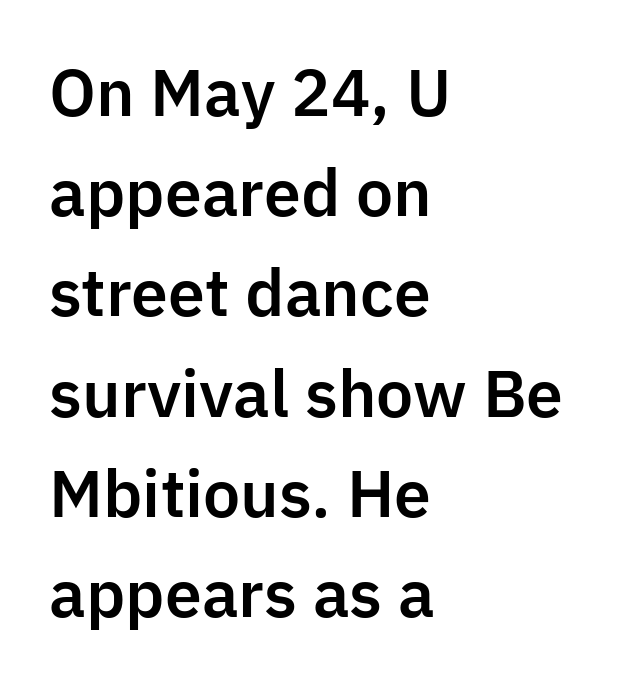
Looks like regular typesetting: each glyph gets only the width it needs. A normal amount of white space separates one row of letters from the next. The rendering shows plain stroke endings on the letterforms — a sans-serif design. This rendering features lettering with no underline. Each line starts at the same left margin while the right side varies. Ordinary non-slanted type is in use.
